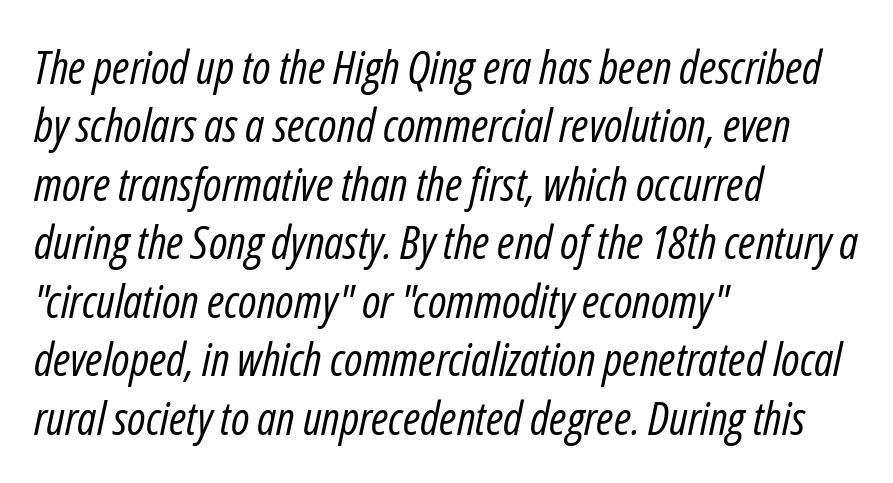
This sample uses plain, unmodified letter spacing. Check under the words: just untouched page. Slanted lettering throughout. A classic flush-left, rag-right setting is used for this passage.
